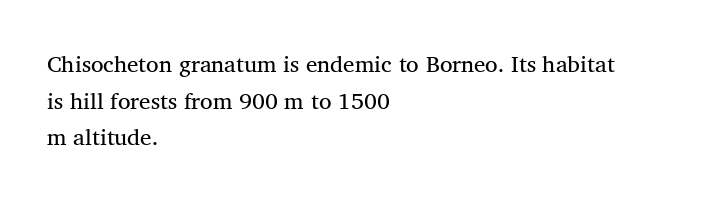
Notice how descenders clear the ascenders below comfortably — that's standard leading. Heft: none added — not bold. Posture: upright roman. The tracking reads as untouched default to a designer's eye. If you drew a ruler down the left edge, every line would touch it.
